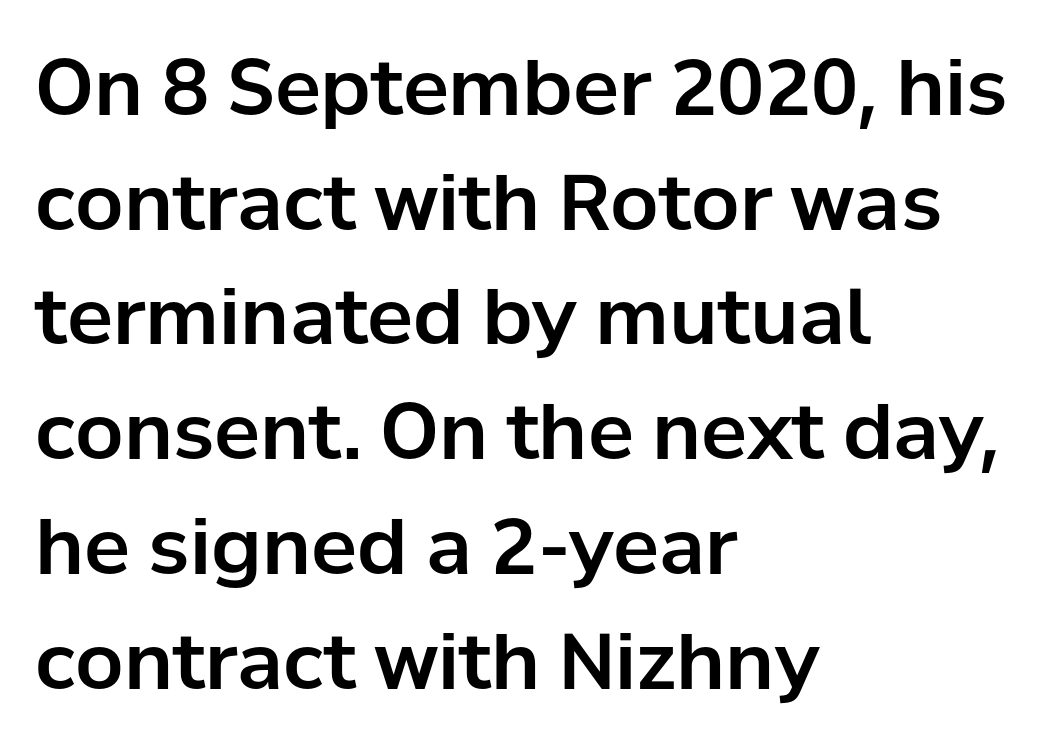
The compositor pushed each line to the left boundary. Type without underlining. Characters remain perfectly vertical along every line. Interline gaps are of average width in this sample. Nothing sits at the stroke ends, so this counts as sans-serif.
